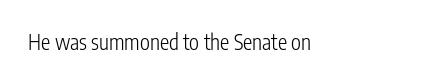
The image shows 21 px text type, upright; set normal letter spacing, not underlined.
